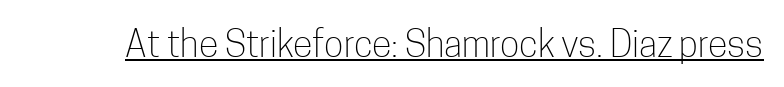
Q: Is the text bold? A: No.
Q: Is the text italic (slanted)? A: No, it is upright.
Q: Is the typeface a serif or a sans-serif typeface? A: Sans-serif.
Q: Is the text underlined? A: Yes.
Q: Is the spacing between letters normal or unusually wide? A: Normal.
Q: Width (condensed, normal, or wide)? A: Condensed.
Q: Stroke contrast? A: Low.
Q: x-height? A: Medium.
Q: Monospaced? A: No.
